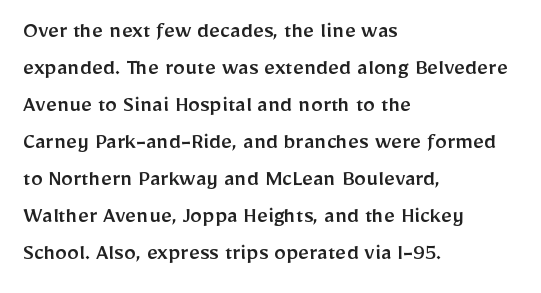
Q: Is the text italic (slanted)? A: No, it is upright.
Q: Is the text underlined? A: No.
Q: How is the paragraph aligned? A: Left-aligned.
Q: Is the spacing between letters normal or unusually wide? A: Normal.
Q: Is the spacing between lines tight, normal or loose? A: Normal.
